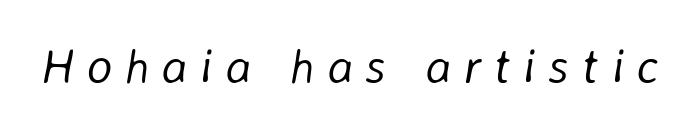
Tall strokes in this sample are angled rather than plumb. The specimen omits any rule beneath the text block's lines. The strokes are not fattened; the text isn't bold. Observe the wide spacing: letters keep a clear distance from each other. Varying glyph widths throughout — classic text-font behaviour.
